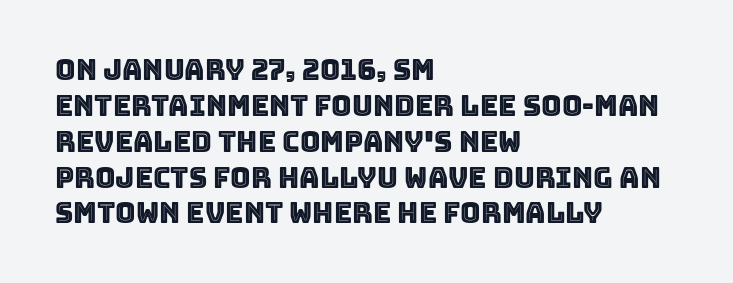
Every row of glyphs begins at an identical x-position on the left. The font's upright variant was chosen for this text. Honestly, the letter spacing is just normal — you wouldn't notice it. The block of text has a typical density, with ordinary space between rows. Quick note: underline off. Looks like regular typesetting: each glyph gets only the width it needs.
